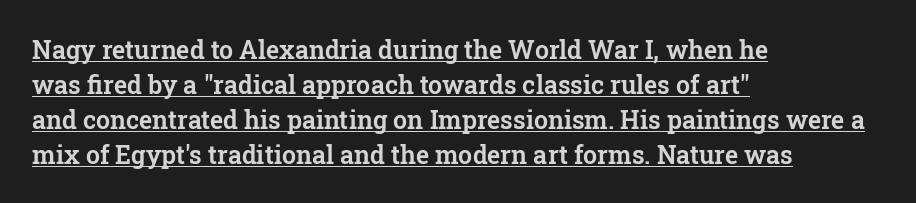
{"italic": "no", "underline": "yes", "align": "left", "line_spacing": "normal", "line_spacing_ratio": 1.4, "letter_spacing": "normal", "letter_spacing_em": 0.0, "glyph_px": 25}
